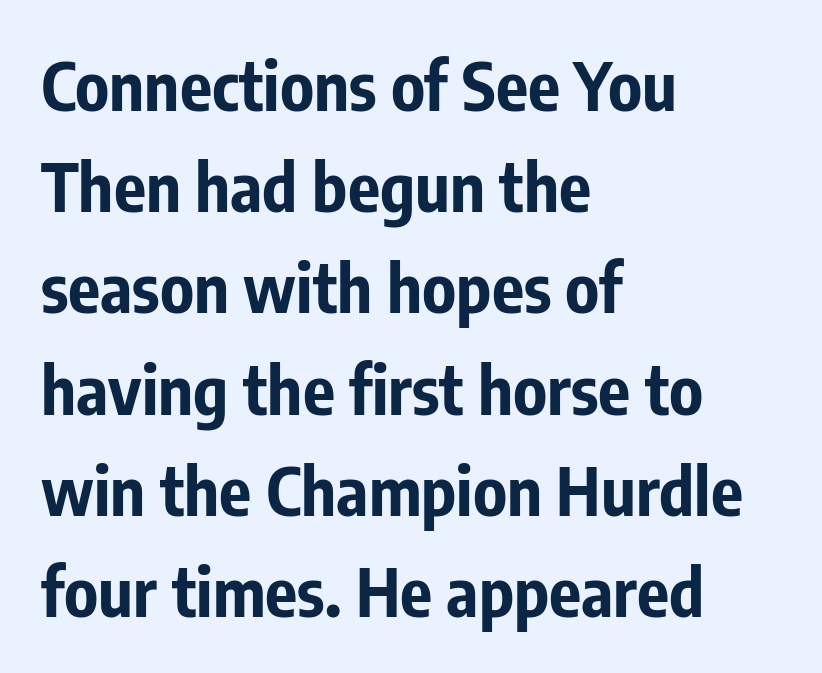
The image shows 67 px bold, condensed sans-serif type, upright; set left-aligned, normal line spacing (1.51x), normal letter spacing, not underlined; low stroke contrast and a medium x-height.
